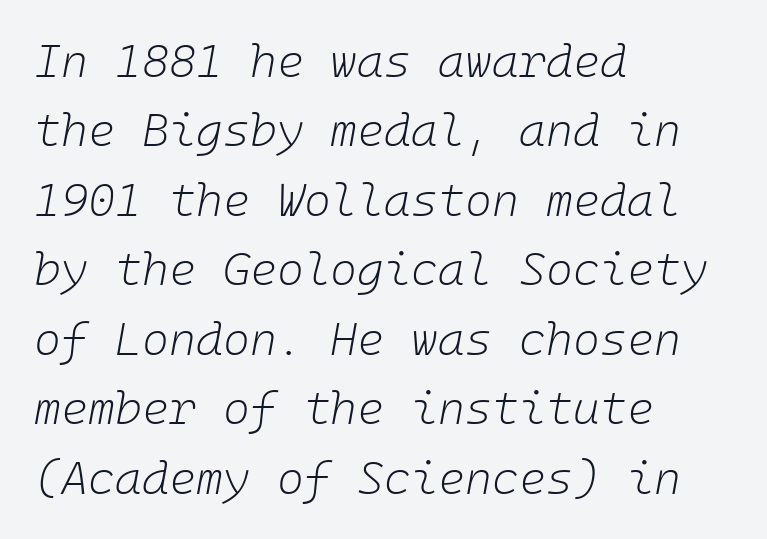
Q: Is the text bold? A: No.
Q: Is the text italic (slanted)? A: Yes, it leans right by about 10 degrees.
Q: Is the text underlined? A: No.
Q: How is the paragraph aligned? A: Left-aligned.
Q: Is the spacing between letters normal or unusually wide? A: Normal.
Q: Is the spacing between lines tight, normal or loose? A: Normal.
Q: Width (condensed, normal, or wide)? A: Normal.
Q: Stroke contrast? A: Low.
Q: x-height? A: Medium.
